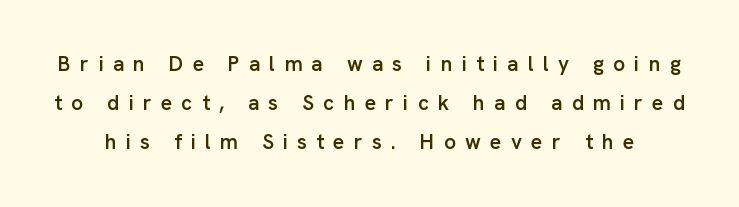
The image shows 21 px text type, upright; set line spacing 1.86x, unusually wide letter spacing (+0.44 em), not underlined.
